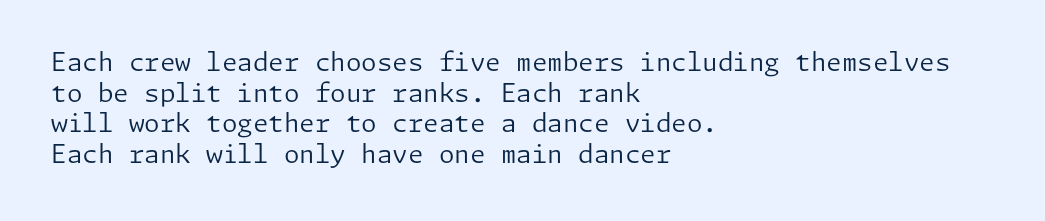
The letters look calm and open, with moderate or lighter stems. Descenders are the only things crossing below the line. Left-aligned paragraph, ragged on the right. Short note: letters normally spaced.
